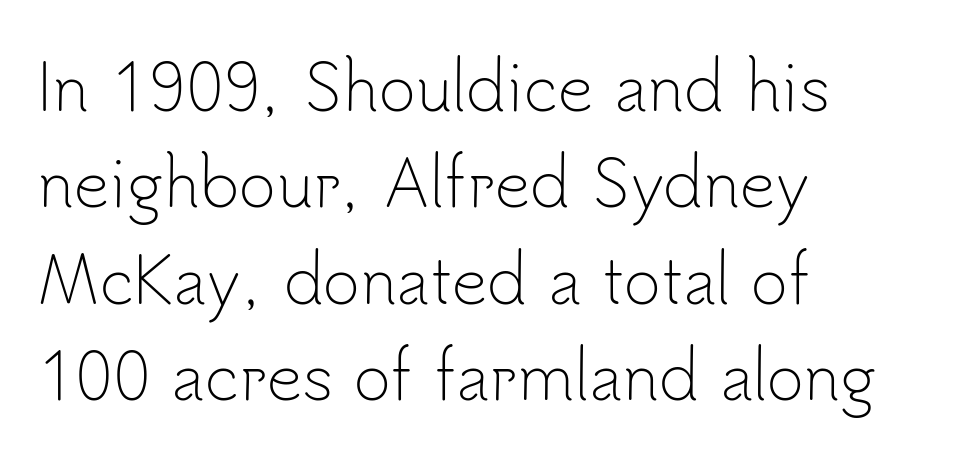
{"serif": "no", "italic": "no", "bold": "no", "weight": "light", "width": "normal", "stroke_contrast": "low", "x_height": "small", "monospaced": "no", "underline": "no", "align": "left", "line_spacing": "normal", "line_spacing_ratio": 1.53, "letter_spacing": "normal", "letter_spacing_em": 0.0, "glyph_px": 63}
